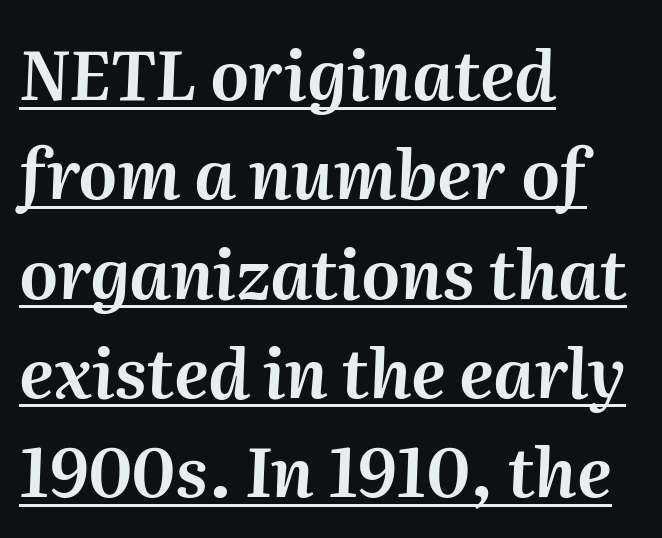
{"italic": "yes", "lean": "right", "slant_degrees": 2, "width": "normal", "stroke_contrast": "medium", "x_height": "medium", "monospaced": "no", "underline": "yes", "align": "left", "line_spacing": "normal", "line_spacing_ratio": 1.46, "letter_spacing": "normal", "letter_spacing_em": 0.0, "glyph_px": 68}
